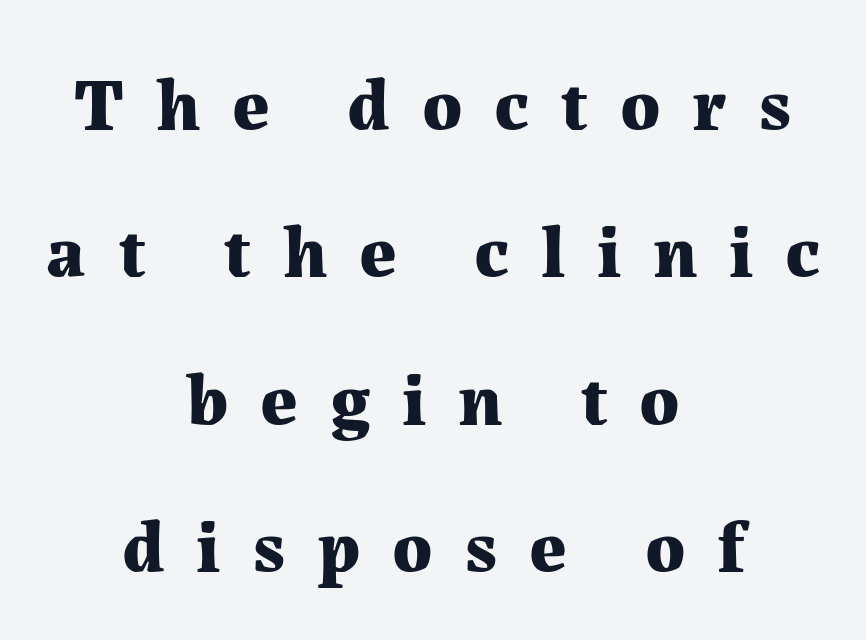
Font category for this specimen: serif. Do the letters lean? They stand straight. Proportional: the letters do not fall into vertical columns. These words are printed bold, with thick strokes throughout. Caption: multi-line text, centered on the measure. Just letters on the line, the space beneath them empty.
